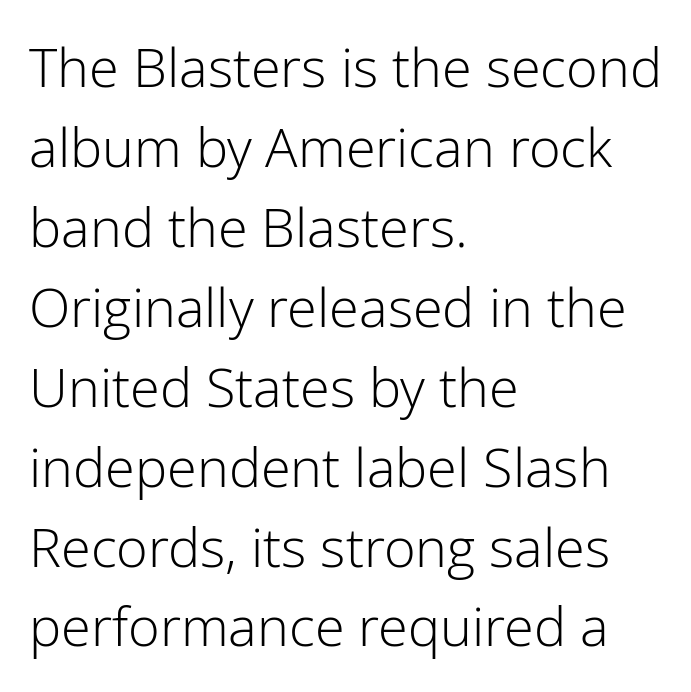
{"serif": "no", "italic": "no", "bold": "no", "weight": "light", "width": "normal", "stroke_contrast": "low", "x_height": "medium", "monospaced": "no", "underline": "no", "align": "left", "line_spacing": "normal", "line_spacing_ratio": 1.48, "letter_spacing": "normal", "letter_spacing_em": 0.0, "glyph_px": 54}
